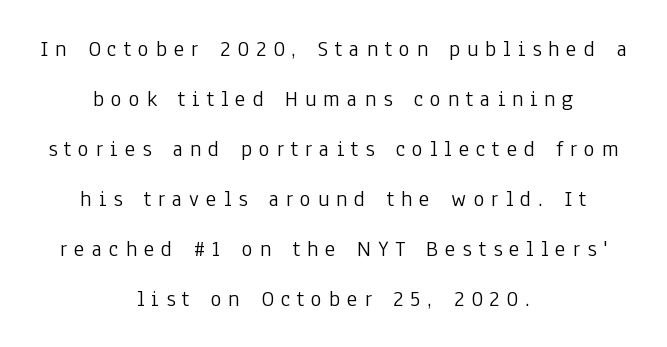
Q: Is the text bold? A: No.
Q: Is the text italic (slanted)? A: No, it is upright.
Q: Is the text underlined? A: No.
Q: How is the paragraph aligned? A: Centered.
Q: Is the spacing between letters normal or unusually wide? A: Unusually wide.
Q: Is the spacing between lines tight, normal or loose? A: Loose.
